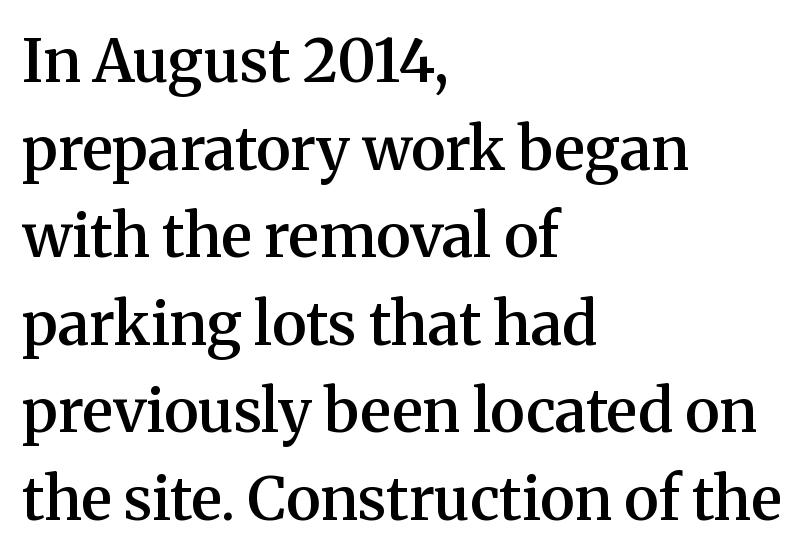
{"serif": "yes", "italic": "no", "bold": "semi", "weight": "semibold", "width": "normal", "stroke_contrast": "medium", "x_height": "medium", "monospaced": "no", "underline": "no", "align": "left", "line_spacing": "normal", "line_spacing_ratio": 1.46, "letter_spacing": "normal", "letter_spacing_em": 0.0, "glyph_px": 60}
